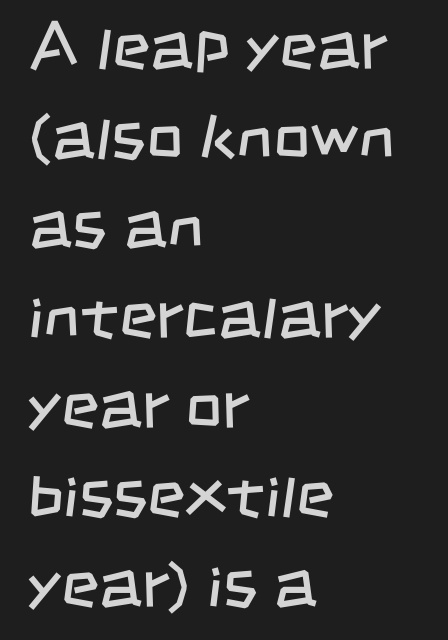
The image shows 65 px regular-weight, condensed sans-serif type; set left-aligned, normal line spacing (1.38x), normal letter spacing, not underlined; low stroke contrast and a large x-height.
